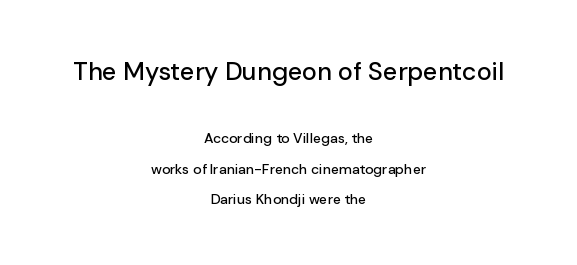
Q: Is the text italic (slanted)? A: No, it is upright.
Q: Is the text underlined? A: No.
Q: How is the paragraph aligned? A: Centered.
Q: Is the spacing between letters normal or unusually wide? A: Normal.
Q: Is the spacing between lines tight, normal or loose? A: Loose.
Q: Which block of text is set in a larger size, the first (top) or the second (bottom)? A: The first (top) one.
